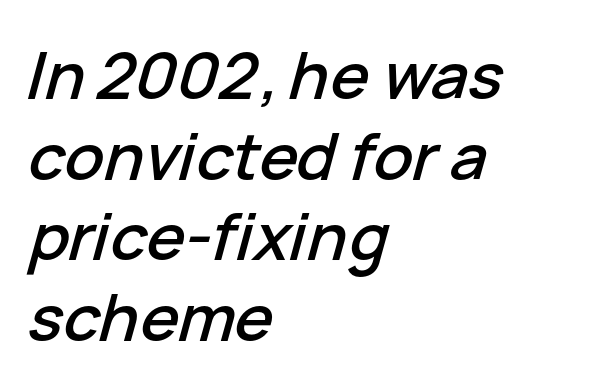
The image shows 65 px text type, italic (leaning right); set left-aligned, line spacing 1.24x, normal letter spacing, not underlined; low stroke contrast and a medium x-height.
